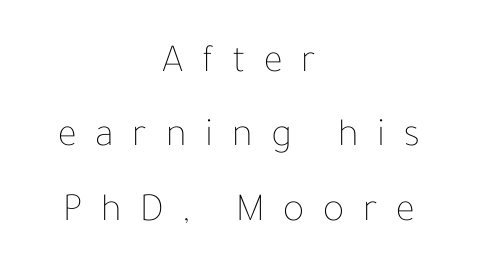
Rendered with straight, roman letterforms. Stroke mass is kept to a normal reading level or below. Casual observation: everything's sitting right in the middle. Words appear elongated and porous because spacing is wide. The passage shown is typed in a proportional face where columns would drift. The specimen omits any rule beneath the text block's lines.
